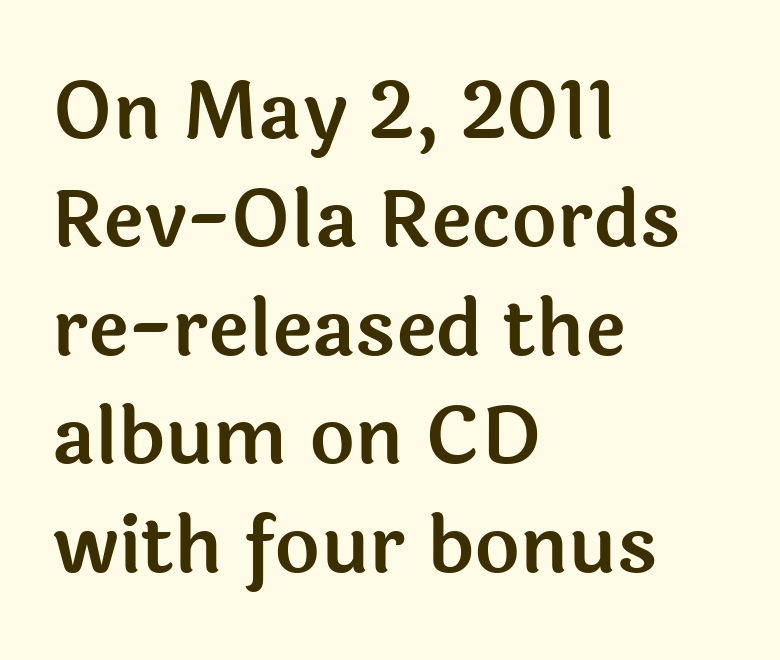
{"serif": "no", "italic": "no", "width": "normal", "x_height": "medium", "monospaced": "no", "underline": "no", "align": "left", "line_spacing": "normal", "line_spacing_ratio": 1.39, "letter_spacing": "normal", "letter_spacing_em": 0.0, "glyph_px": 78}
